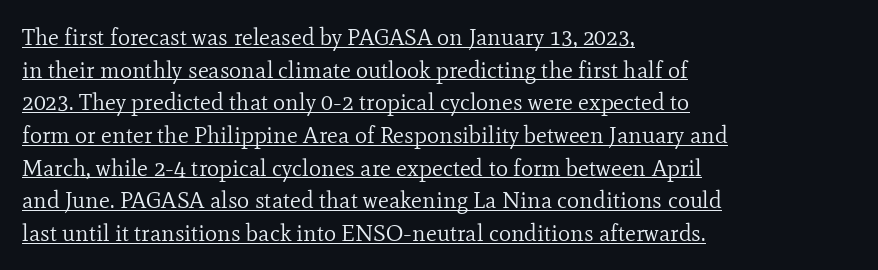
The image shows 23 px text type, upright; set left-aligned, normal line spacing (1.42x), normal letter spacing, underlined.
